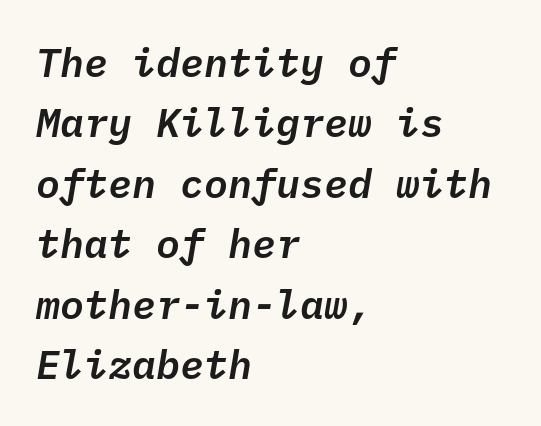
How are the letters spaced? Ordinarily, with no added tracking. Left-aligned paragraph, ragged on the right. The rendering applies a slant to the glyphs. These lines sit exactly where default settings would place them. The space directly below the letters is spotless.
